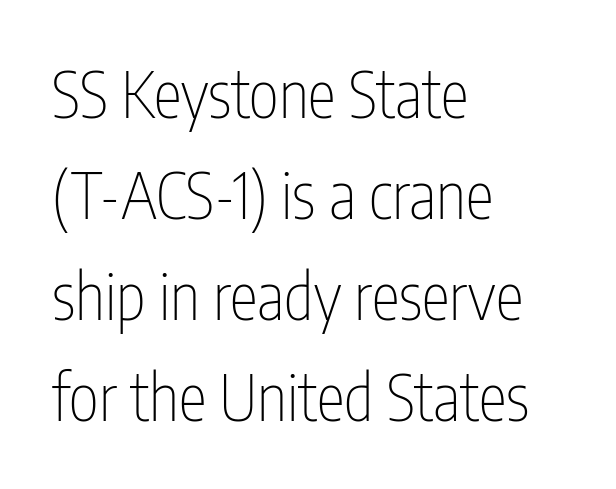
The image shows 64 px thin, condensed sans-serif type, upright; set left-aligned, normal line spacing (1.58x), normal letter spacing, not underlined; low stroke contrast and a medium x-height.
